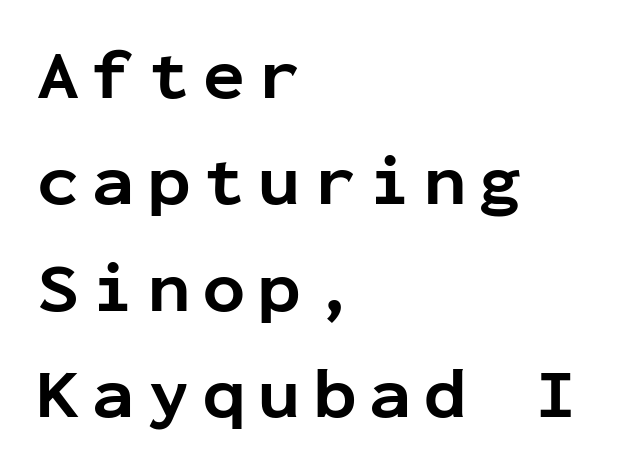
{"serif": "no", "italic": "no", "bold": "yes", "weight": "bold", "width": "normal", "stroke_contrast": "low", "x_height": "medium", "monospaced": "yes", "underline": "no", "align": "left", "line_spacing": "normal", "line_spacing_ratio": 1.52, "glyph_px": 70}
